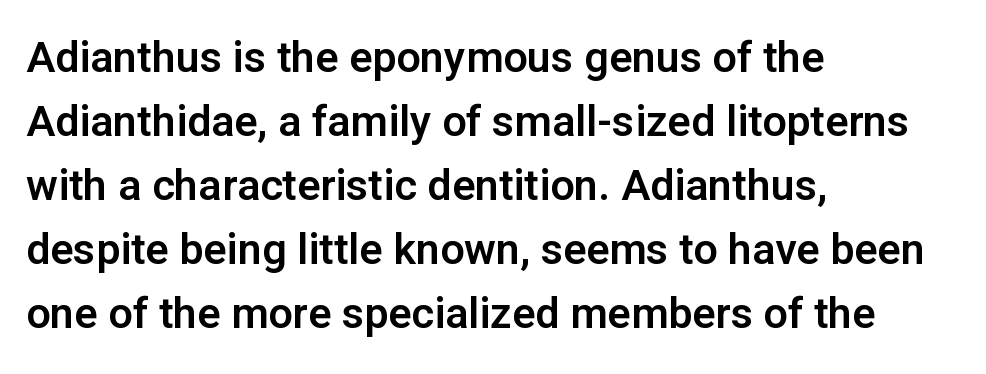
The image shows 43 px sans-serif type, upright; set left-aligned, normal line spacing (1.49x), normal letter spacing, not underlined; low stroke contrast and a medium x-height.
